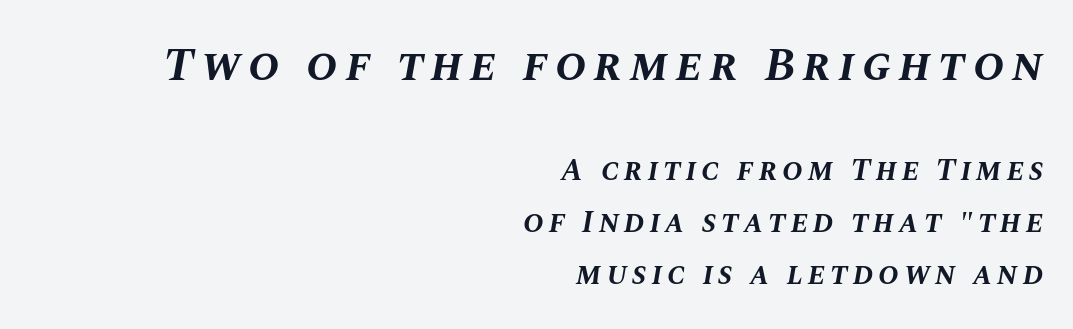
The image shows 47 px bold type, italic (leaning right); set right-aligned, normal line spacing (1.68x), not underlined; the first (top) block is 1.52x larger; medium stroke contrast and a large x-height.
